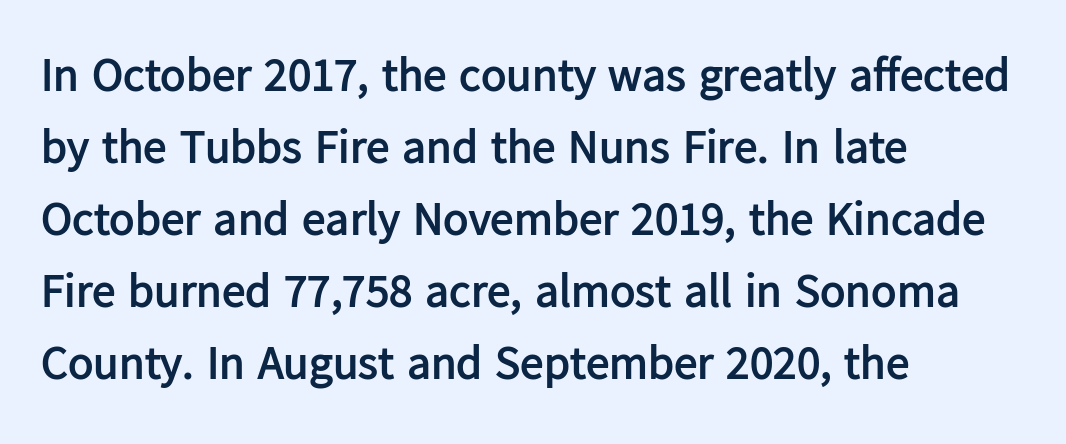
Where is the straight margin? On the left. Does the lettering tilt? It doesn't — this is upright. Chunky letters — that's bold for sure. The zone under the glyphs is completely vacant. The passage shown has conventional tracking throughout.
